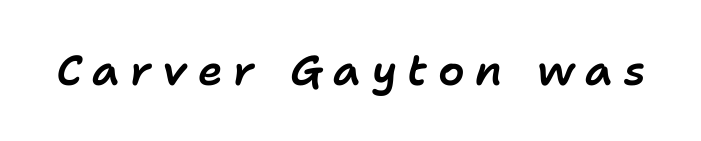
Q: Is the text italic (slanted)? A: Yes, it leans right by about 11 degrees.
Q: Is the text underlined? A: No.
Q: Is the spacing between letters normal or unusually wide? A: Unusually wide.
Q: Width (condensed, normal, or wide)? A: Normal.
Q: Stroke contrast? A: Low.
Q: x-height? A: Medium.
Q: Monospaced? A: No.
